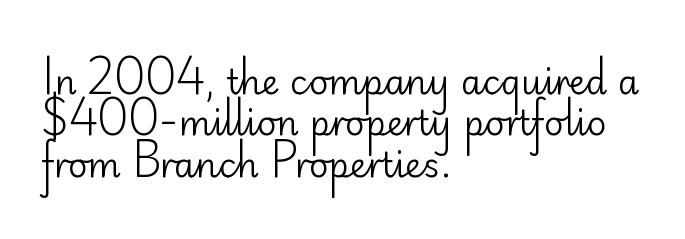
Nobody touched the tracking dial on this one. Each row of text sits above clean, open space. Looks like regular typesetting: each glyph gets only the width it needs. A typesetter would label this face a sans. Vertical stems look standard width or narrower in stroke. This is the regular roman posture of the typeface.
